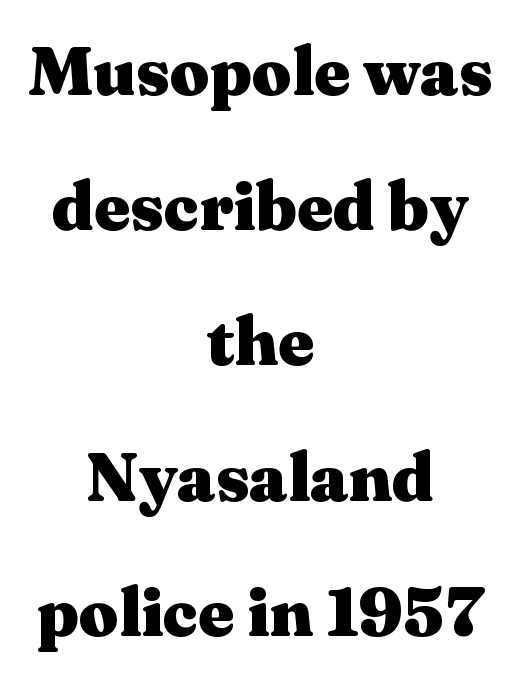
{"serif": "yes", "italic": "no", "bold": "yes", "weight": "heavy", "width": "wide", "stroke_contrast": "medium", "x_height": "medium", "monospaced": "no", "underline": "no", "align": "center", "line_spacing": "loose", "line_spacing_ratio": 1.96, "letter_spacing": "normal", "letter_spacing_em": 0.0, "glyph_px": 69}
